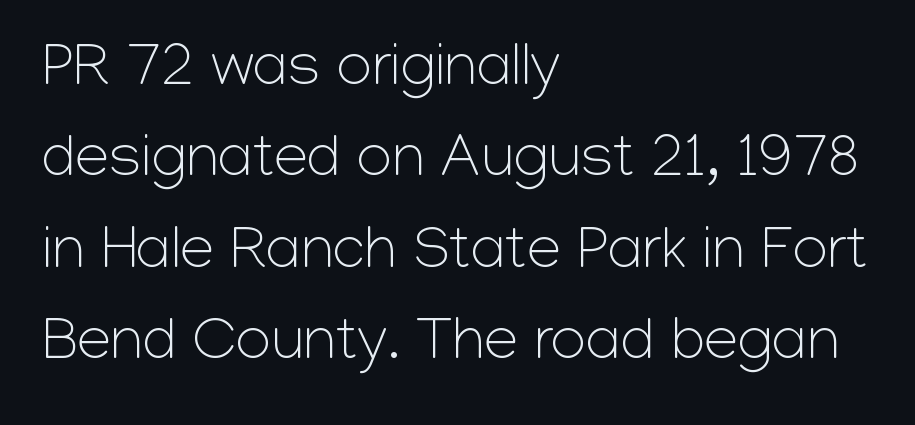
The image shows 61 px light sans-serif type, upright; set left-aligned, normal line spacing (1.5x), normal letter spacing, not underlined; low stroke contrast and a medium x-height.
